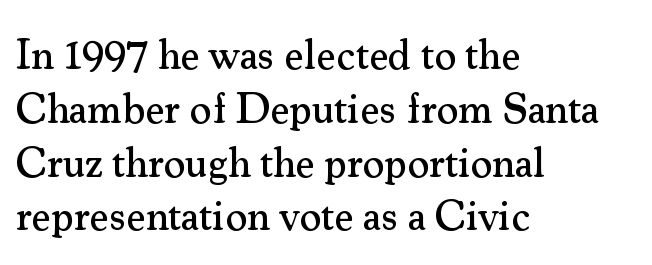
Q: Is the text italic (slanted)? A: No, it is upright.
Q: Is the typeface a serif or a sans-serif typeface? A: Serif.
Q: Is the text underlined? A: No.
Q: How is the paragraph aligned? A: Left-aligned.
Q: Is the spacing between letters normal or unusually wide? A: Normal.
Q: Is the spacing between lines tight, normal or loose? A: Normal.
Q: Width (condensed, normal, or wide)? A: Normal.
Q: Stroke contrast? A: Medium.
Q: x-height? A: Small.
Q: Monospaced? A: No.
